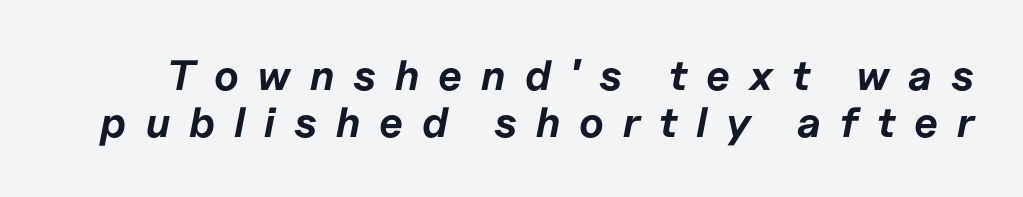
Q: Is the text bold? A: Yes.
Q: Is the text italic (slanted)? A: Yes, it leans right by about 11 degrees.
Q: Is the text underlined? A: No.
Q: Is the spacing between letters normal or unusually wide? A: Unusually wide.
Q: Is the spacing between lines tight, normal or loose? A: Tight.
Q: Width (condensed, normal, or wide)? A: Normal.
Q: Stroke contrast? A: Low.
Q: x-height? A: Medium.
Q: Monospaced? A: No.
